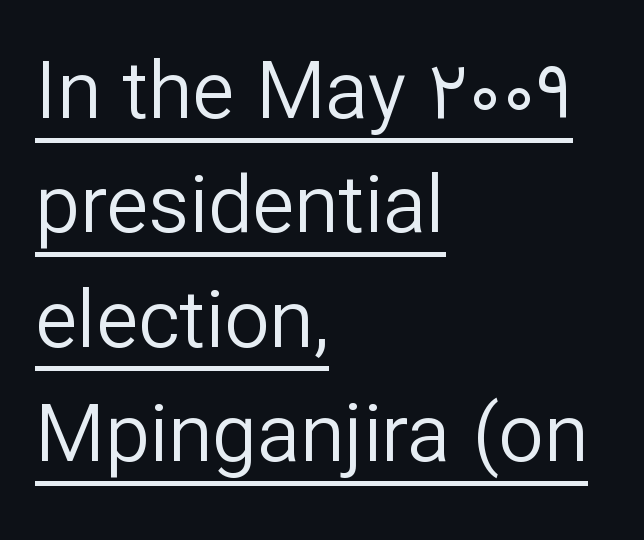
Caption: standard tracking, unaltered. A typesetter would mark this as roman, not italic. All the whitespace from short lines collects on the right. Proportional: the letters do not fall into vertical columns. The strokes carry an ordinary text weight at most. This sample carries an underscore along the baseline area.
